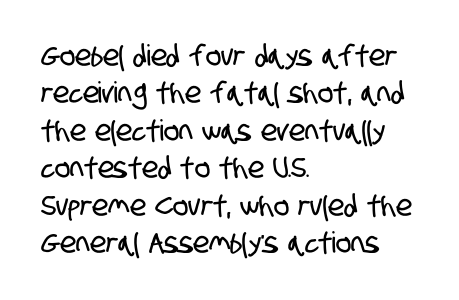
This sample has the flowing, uneven cadence of proportional lettering. Notice how the passage keeps a crisp vertical edge on the left only. No extra tracking has been applied to these lines. Observe the absence of serifs on each vertical stroke in this sample. Descenders are the only things crossing below the line. Regarding leading, the lines here are spaced in the standard way.
